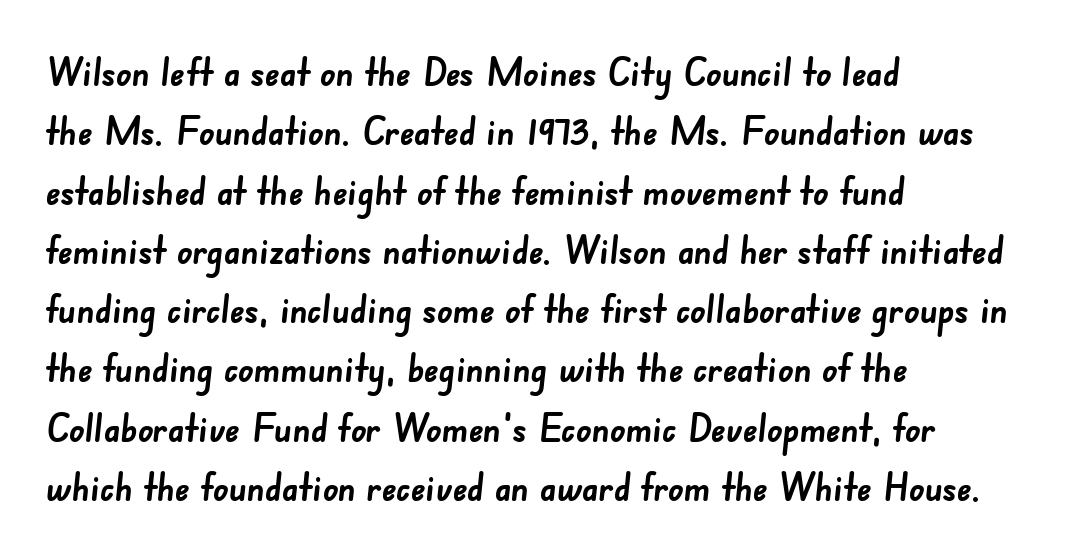
Q: Is the text bold? A: Yes.
Q: Is the typeface a serif or a sans-serif typeface? A: Sans-serif.
Q: Is the text underlined? A: No.
Q: How is the paragraph aligned? A: Left-aligned.
Q: Is the spacing between letters normal or unusually wide? A: Normal.
Q: Is the spacing between lines tight, normal or loose? A: Normal.
Q: Width (condensed, normal, or wide)? A: Normal.
Q: Stroke contrast? A: Low.
Q: x-height? A: Small.
Q: Monospaced? A: No.
